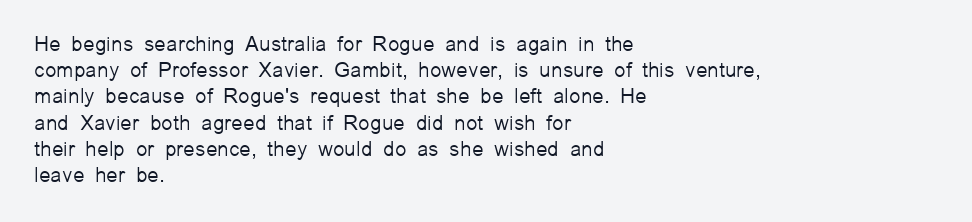
{"italic": "no", "bold": "no", "underline": "no", "align": "left", "line_spacing": "normal", "line_spacing_ratio": 1.25, "letter_spacing": "normal", "letter_spacing_em": 0.0, "glyph_px": 21}
